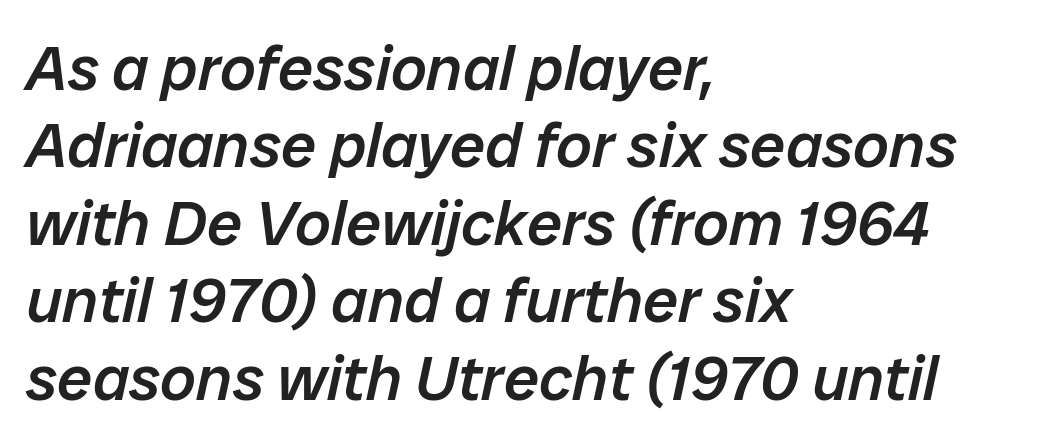
{"italic": "yes", "lean": "right", "slant_degrees": 12, "bold": "semi", "weight": "semibold", "width": "normal", "stroke_contrast": "low", "x_height": "medium", "monospaced": "no", "underline": "no", "align": "left", "line_spacing_ratio": 1.23, "letter_spacing": "normal", "letter_spacing_em": 0.0, "glyph_px": 63}
